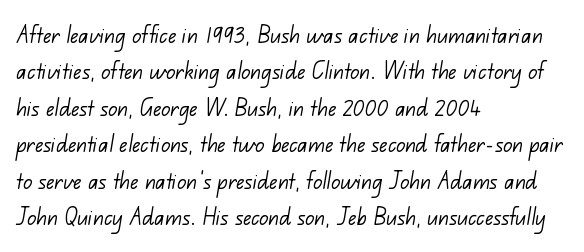
Q: Is the text bold? A: No.
Q: Is the text underlined? A: No.
Q: How is the paragraph aligned? A: Left-aligned.
Q: Is the spacing between letters normal or unusually wide? A: Normal.
Q: Is the spacing between lines tight, normal or loose? A: Normal.
